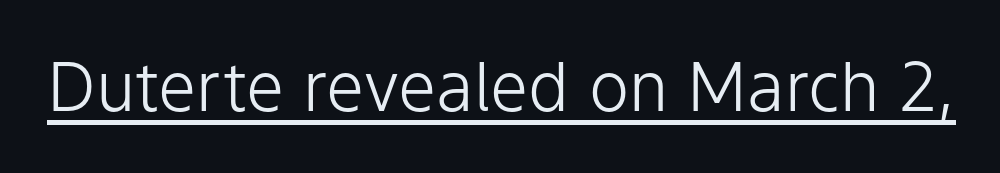
The image shows 68 px light sans-serif type, upright; set normal letter spacing, underlined; low stroke contrast and a medium x-height.
